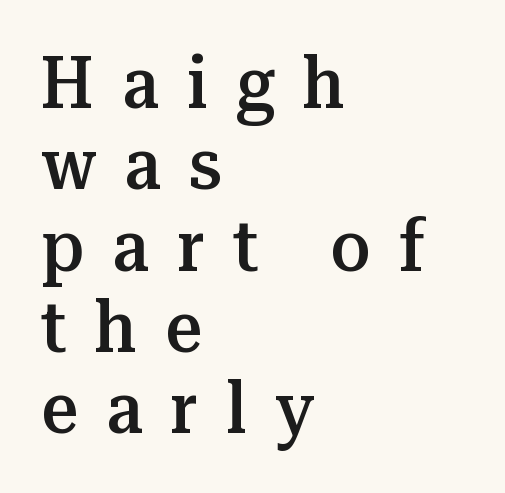
{"serif": "yes", "italic": "no", "bold": "semi", "weight": "semibold", "width": "normal", "stroke_contrast": "medium", "x_height": "medium", "monospaced": "no", "underline": "no", "align": "left", "line_spacing": "tight", "line_spacing_ratio": 1.13, "letter_spacing": "wide", "letter_spacing_em": 0.39, "glyph_px": 72}
